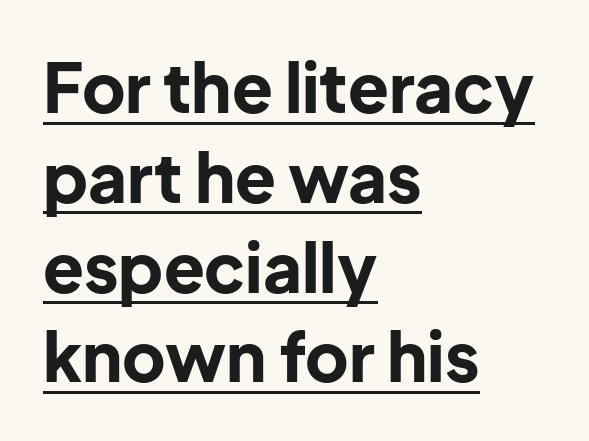
The image shows 67 px bold sans-serif type, upright; set left-aligned, normal line spacing (1.34x), normal letter spacing, underlined; low stroke contrast and a medium x-height.
